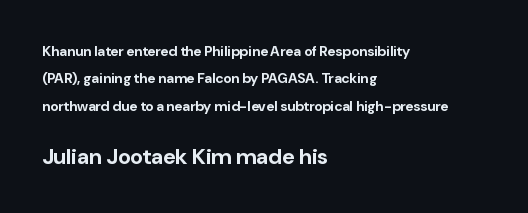
Q: Is the text bold? A: Yes.
Q: Is the text italic (slanted)? A: No, it is upright.
Q: Is the text underlined? A: No.
Q: How is the paragraph aligned? A: Left-aligned.
Q: Is the spacing between letters normal or unusually wide? A: Normal.
Q: Is the spacing between lines tight, normal or loose? A: Loose.
Q: Which block of text is set in a larger size, the first (top) or the second (bottom)? A: The second (bottom) one.
